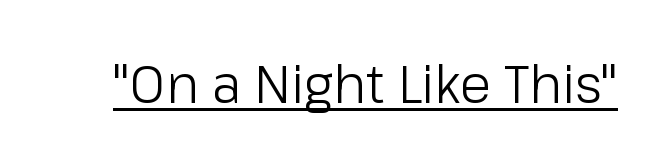
No letter is thick-stroked: the sample isn't bold. Notice how a bar underscores the lettering throughout. Do the characters align in a grid? No, the font is proportional. The lettering holds an erect, upright posture throughout. I'd call this a sans setting — the letters go barefoot. The tracking reads as untouched default to a designer's eye.
